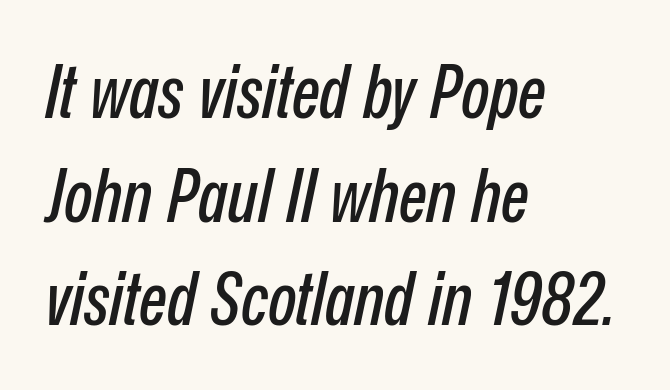
The passage shown is typed in a proportional face where columns would drift. The lettering tilts uniformly, giving the passage an italic look. Descender tails drop into unmarked territory. The tracking reads as untouched default to a designer's eye. One glance says typical: line gaps are just what's usual. The rag falls on the right side of this text block.
